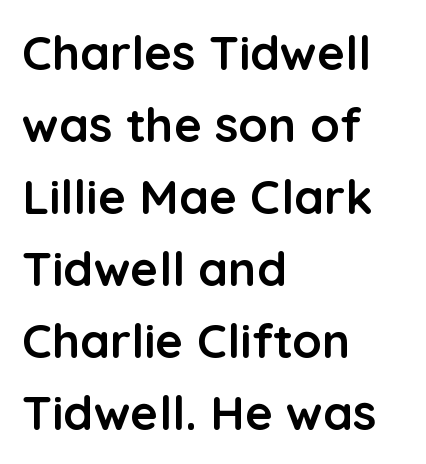
Leading: standard. Does extra space separate the letters? No, they use regular spacing. The string is rendered with underlining switched off. In terms of weight, the rendering is a true, heavy bold.
